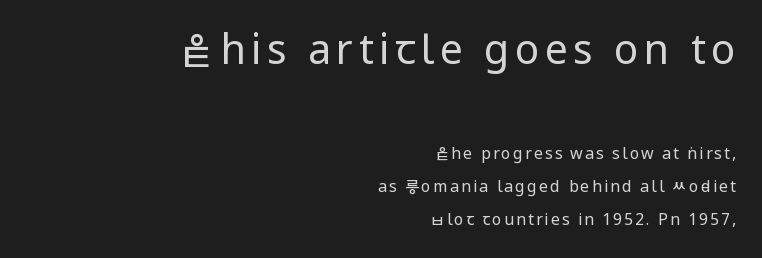
{"serif": "no", "italic": "no", "bold": "no", "weight": "regular", "width": "condensed", "stroke_contrast": "low", "x_height": "large", "monospaced": "no", "underline": "no", "align": "right", "line_spacing": "loose", "line_spacing_ratio": 2.07, "larger_block": "first", "size_ratio": 2.56, "glyph_px": 41}
